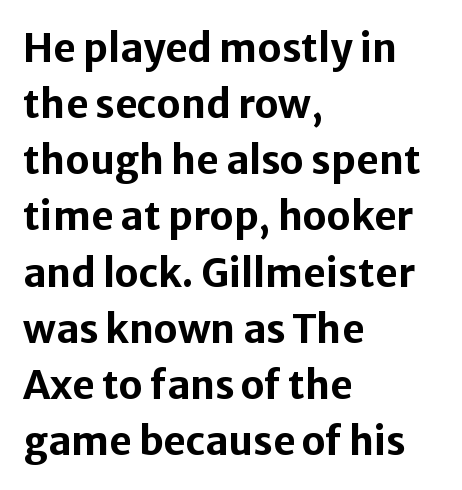
Q: Is the text bold? A: Yes.
Q: Is the text italic (slanted)? A: No, it is upright.
Q: Is the typeface a serif or a sans-serif typeface? A: Sans-serif.
Q: Is the text underlined? A: No.
Q: How is the paragraph aligned? A: Left-aligned.
Q: Is the spacing between letters normal or unusually wide? A: Normal.
Q: Is the spacing between lines tight, normal or loose? A: Normal.
Q: Width (condensed, normal, or wide)? A: Normal.
Q: Stroke contrast? A: Low.
Q: x-height? A: Medium.
Q: Monospaced? A: No.
